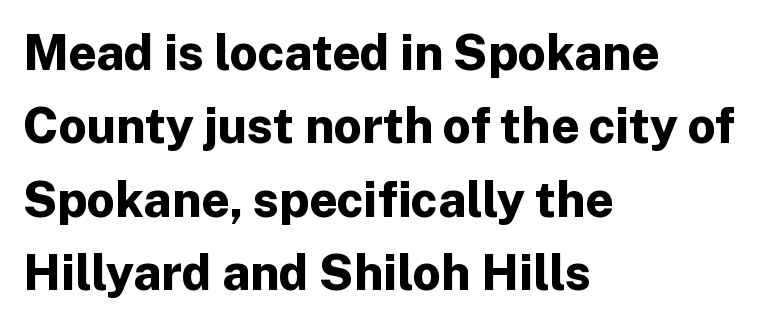
If you drew a line through each stem, it would be perfectly vertical. Thick stems and heavy bowls — unmistakably bold. The rendering shows plain stroke endings on the letterforms — a sans-serif design. If you drew a ruler down the left edge, every line would touch it. Proportional: the letters do not fall into vertical columns.
